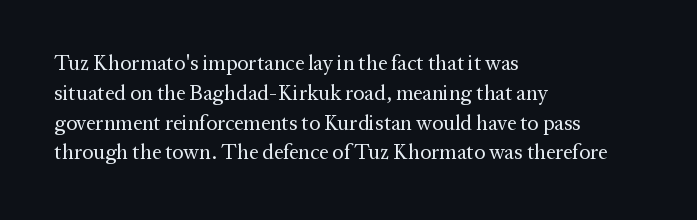
Q: Is the text bold? A: No.
Q: Is the text italic (slanted)? A: No, it is upright.
Q: Is the text underlined? A: No.
Q: How is the paragraph aligned? A: Left-aligned.
Q: Is the spacing between letters normal or unusually wide? A: Normal.
Q: Is the spacing between lines tight, normal or loose? A: Normal.
